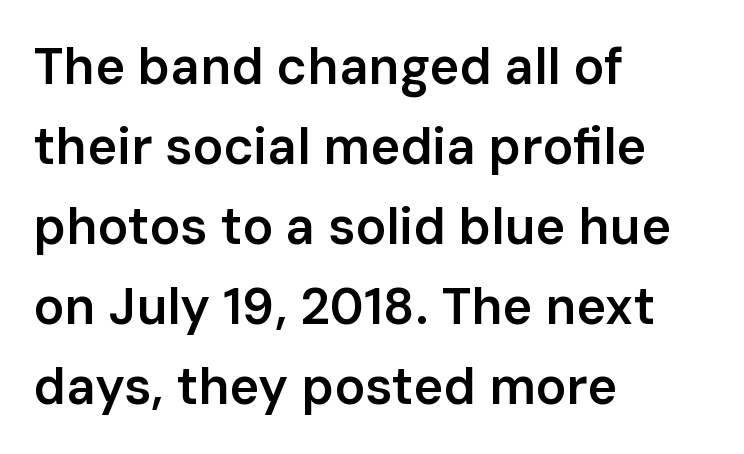
The image shows 51 px semibold sans-serif type, upright; set left-aligned, normal line spacing (1.57x), normal letter spacing, not underlined; low stroke contrast and a medium x-height.
